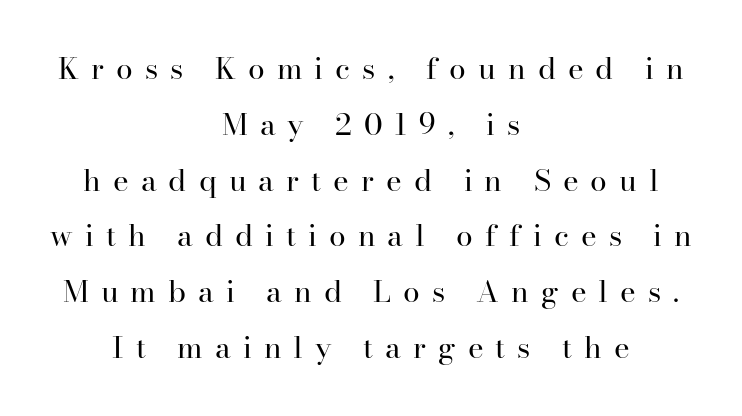
The image shows 30 px regular-weight serif type, upright; set centered, line spacing 1.86x, unusually wide letter spacing (+0.4 em), not underlined; high stroke contrast and a small x-height.
